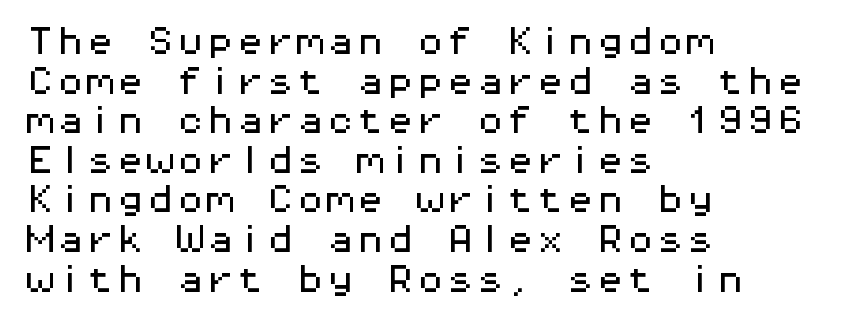
{"serif": "no", "italic": "no", "width": "wide", "stroke_contrast": "medium", "x_height": "medium", "monospaced": "yes", "underline": "no", "align": "left", "line_spacing": "normal", "line_spacing_ratio": 1.32, "letter_spacing": "normal", "letter_spacing_em": 0.0, "glyph_px": 30}
